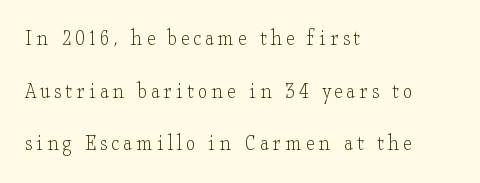
Q: Is the text bold? A: No.
Q: Is the text italic (slanted)? A: No, it is upright.
Q: Is the text underlined? A: No.
Q: How is the paragraph aligned? A: Left-aligned.
Q: Is the spacing between lines tight, normal or loose? A: Loose.
